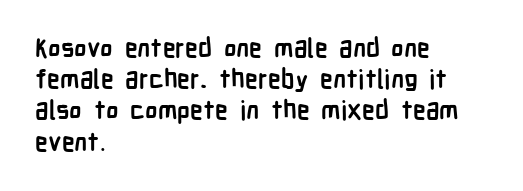
{"italic": "no", "bold": "yes", "underline": "no", "align": "left", "line_spacing_ratio": 1.2, "letter_spacing": "normal", "letter_spacing_em": 0.0, "glyph_px": 26}
